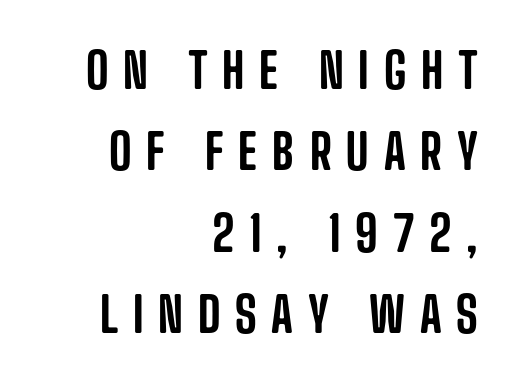
The type sits square on the baseline with zero lean. Casual observation: everything's shoved over to the right. Compared with typical body copy, the letter spacing here is much looser. Think of a printed novel: that variable character pitch is what you see here. The space beneath each line is pristine and unruled. Regarding serifs, this sample does without them.
